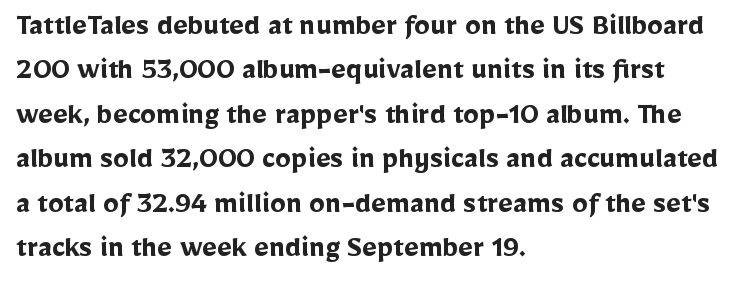
{"serif": "no", "italic": "no", "bold": "yes", "weight": "semibold", "width": "normal", "stroke_contrast": "low", "x_height": "medium", "monospaced": "no", "underline": "no", "align": "left", "line_spacing": "normal", "line_spacing_ratio": 1.39, "letter_spacing": "normal", "letter_spacing_em": 0.0, "glyph_px": 32}
